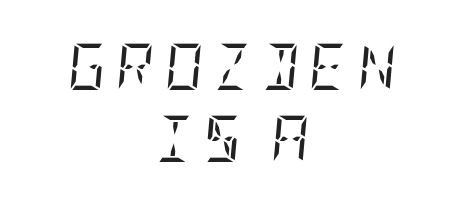
{"serif": "yes", "italic": "yes", "lean": "right", "slant_degrees": 5, "bold": "no", "weight": "regular", "width": "condensed", "stroke_contrast": "low", "x_height": "large", "underline": "no", "align": "center", "line_spacing": "normal", "line_spacing_ratio": 1.54, "letter_spacing": "wide", "letter_spacing_em": 0.21, "glyph_px": 47}
